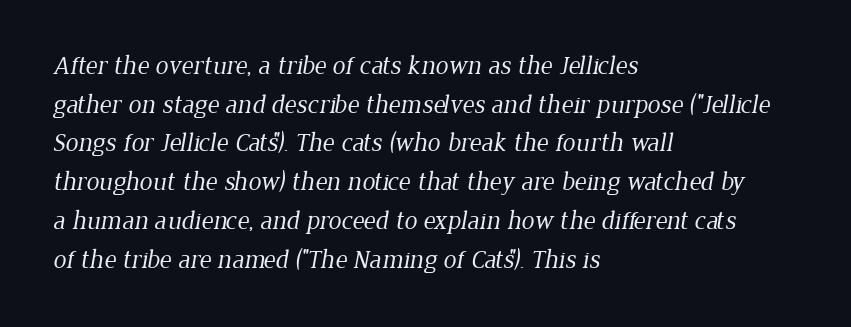
Q: Is the text bold? A: No.
Q: Is the text underlined? A: No.
Q: How is the paragraph aligned? A: Left-aligned.
Q: Is the spacing between letters normal or unusually wide? A: Normal.
Q: Is the spacing between lines tight, normal or loose? A: Normal.
